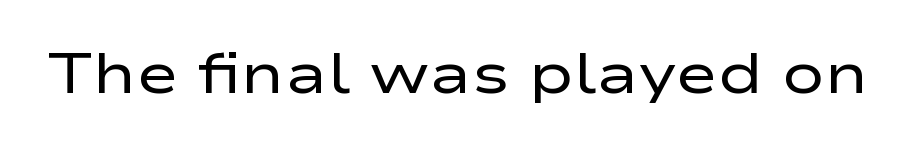
{"serif": "no", "italic": "no", "bold": "no", "weight": "regular", "width": "wide", "stroke_contrast": "low", "x_height": "medium", "monospaced": "no", "underline": "no", "letter_spacing": "normal", "letter_spacing_em": 0.0, "glyph_px": 57}
